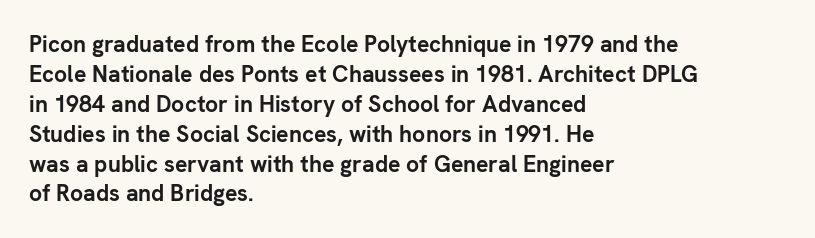
Q: Is the text bold? A: Yes.
Q: Is the text italic (slanted)? A: No, it is upright.
Q: Is the text underlined? A: No.
Q: How is the paragraph aligned? A: Left-aligned.
Q: Is the spacing between letters normal or unusually wide? A: Normal.
Q: Is the spacing between lines tight, normal or loose? A: Normal.
